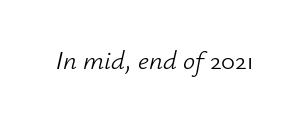
{"italic": "yes", "lean": "right", "slant_degrees": 12, "bold": "no", "underline": "no", "letter_spacing": "normal", "letter_spacing_em": 0.0, "glyph_px": 27}
